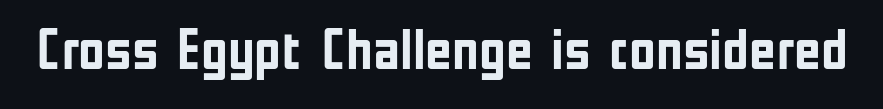
Do the letters lean? They stand straight. Decoration check: the copy has no underline. The designer went with a sans here, leaving each stem footless. Is the letter spacing exaggerated? No — it looks like the ordinary default. Compared with an ordinary text face, these strokes are far heavier — a full bold.
